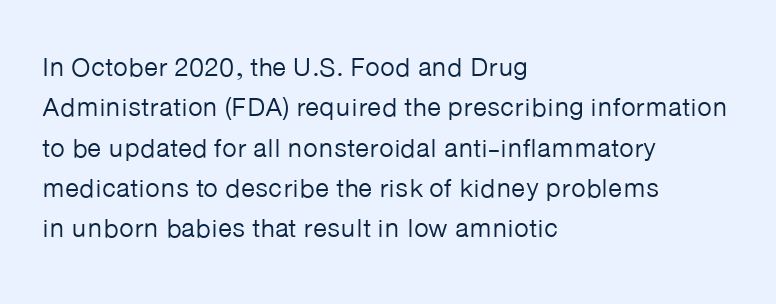
Q: Is the text bold? A: No.
Q: Is the text italic (slanted)? A: No, it is upright.
Q: Is the text underlined? A: No.
Q: How is the paragraph aligned? A: Left-aligned.
Q: Is the spacing between letters normal or unusually wide? A: Normal.
Q: Is the spacing between lines tight, normal or loose? A: Normal.
